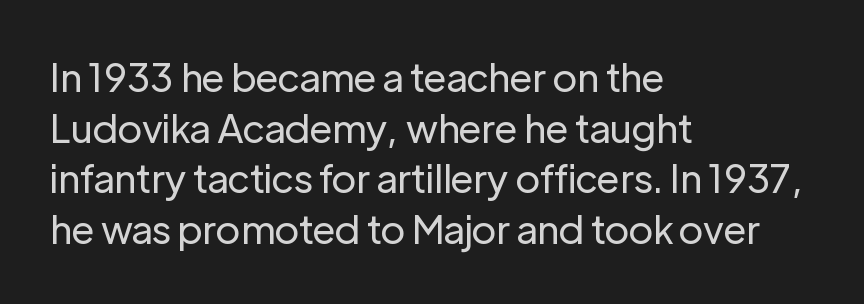
Q: Is the text bold? A: No.
Q: Is the text italic (slanted)? A: No, it is upright.
Q: Is the typeface a serif or a sans-serif typeface? A: Sans-serif.
Q: Is the text underlined? A: No.
Q: How is the paragraph aligned? A: Left-aligned.
Q: Is the spacing between letters normal or unusually wide? A: Normal.
Q: Is the spacing between lines tight, normal or loose? A: Normal.
Q: Width (condensed, normal, or wide)? A: Normal.
Q: Stroke contrast? A: Low.
Q: x-height? A: Medium.
Q: Monospaced? A: No.
